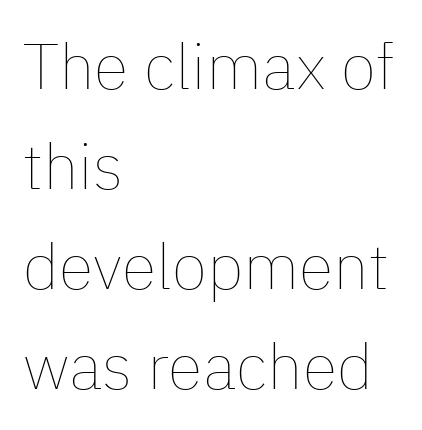
{"italic": "no", "bold": "no", "weight": "thin", "width": "normal", "stroke_contrast": "low", "x_height": "medium", "monospaced": "no", "underline": "no", "align": "left", "line_spacing": "normal", "line_spacing_ratio": 1.56, "letter_spacing": "normal", "letter_spacing_em": 0.0, "glyph_px": 64}
